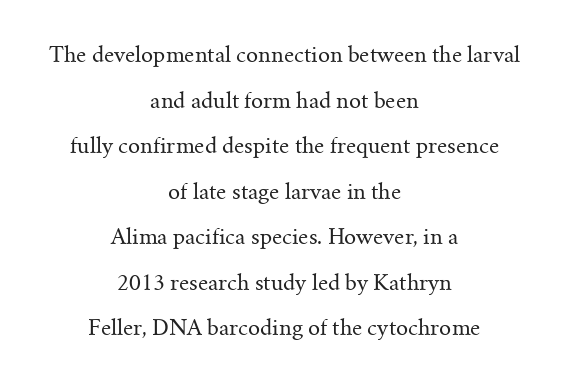
Q: Is the text bold? A: No.
Q: Is the text italic (slanted)? A: No, it is upright.
Q: Is the text underlined? A: No.
Q: How is the paragraph aligned? A: Centered.
Q: Is the spacing between letters normal or unusually wide? A: Normal.
Q: Is the spacing between lines tight, normal or loose? A: Loose.
